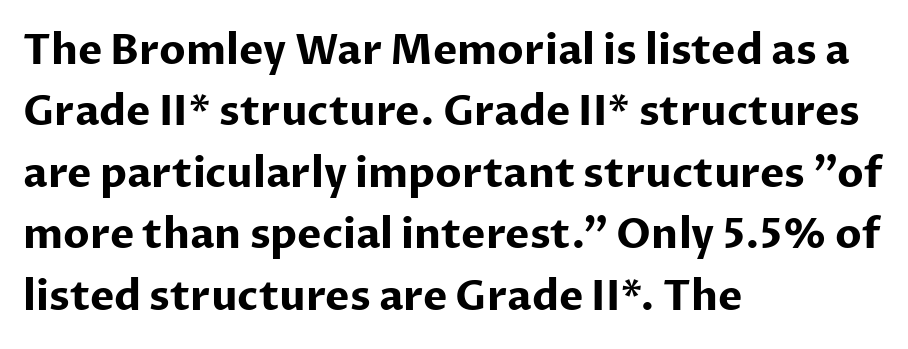
{"serif": "no", "italic": "no", "bold": "yes", "weight": "bold", "width": "normal", "stroke_contrast": "low", "x_height": "medium", "monospaced": "no", "underline": "no", "align": "left", "line_spacing": "normal", "line_spacing_ratio": 1.5, "letter_spacing": "normal", "letter_spacing_em": 0.0, "glyph_px": 41}
